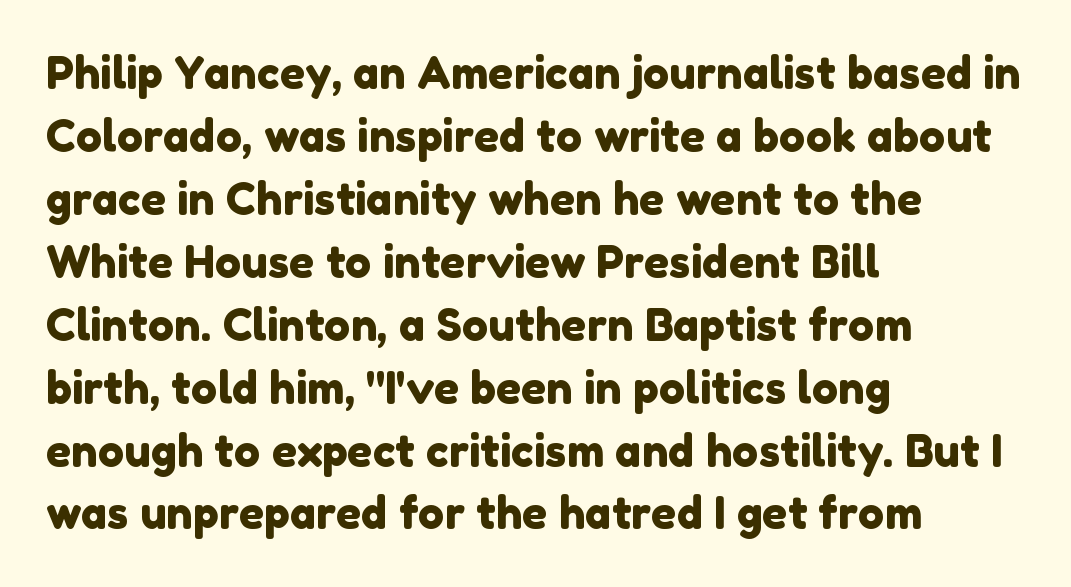
The image shows 44 px sans-serif type; set left-aligned, normal line spacing (1.43x), normal letter spacing, not underlined; low stroke contrast and a medium x-height.
